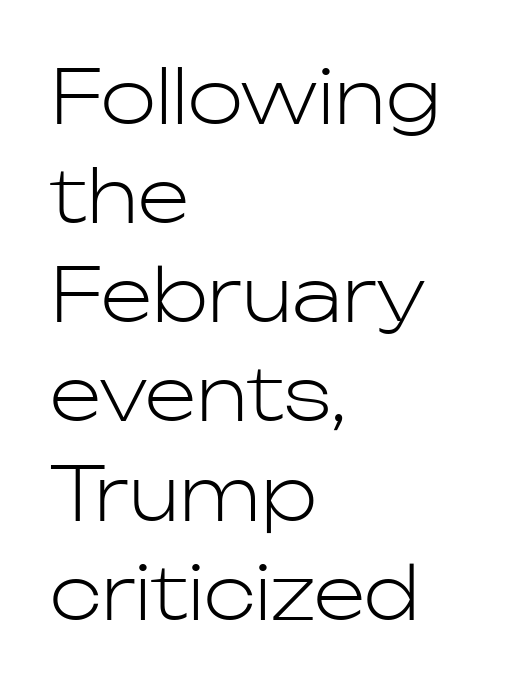
Q: Is the text bold? A: No.
Q: Is the text italic (slanted)? A: No, it is upright.
Q: Is the typeface a serif or a sans-serif typeface? A: Sans-serif.
Q: Is the text underlined? A: No.
Q: How is the paragraph aligned? A: Left-aligned.
Q: Is the spacing between letters normal or unusually wide? A: Normal.
Q: Is the spacing between lines tight, normal or loose? A: Normal.
Q: Width (condensed, normal, or wide)? A: Normal.
Q: Stroke contrast? A: Low.
Q: x-height? A: Medium.
Q: Monospaced? A: No.
